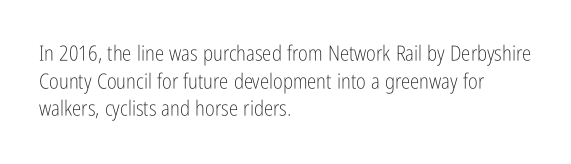
Every stem runs plumb, perpendicular to the baseline. Leftover space on each line is placed entirely after the last word. Check the space under the baseline: it is left empty. This reads as an unemphasized weight, regular at the heaviest. Caption: standard tracking, unaltered.
